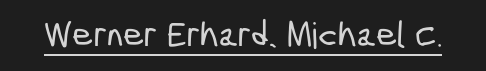
Compared with typical body copy, the letter spacing here is the same. Check where the strokes stop: nothing finishes them off — pure sans. Each letter keeps its own natural width here, so spacing adapts to shape. This is underlined copy, the kind a proofreader might mark for attention.
